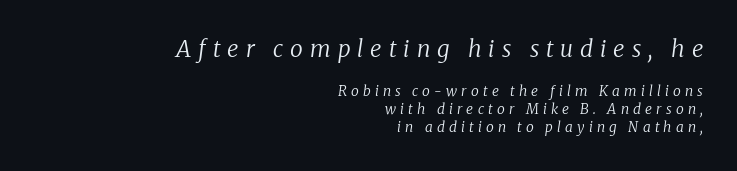
{"italic": "yes", "lean": "right", "slant_degrees": 8, "bold": "no", "underline": "no", "align": "right", "line_spacing": "normal", "line_spacing_ratio": 1.29, "letter_spacing": "wide", "letter_spacing_em": 0.3, "larger_block": "first", "size_ratio": 1.64, "glyph_px": 23}
